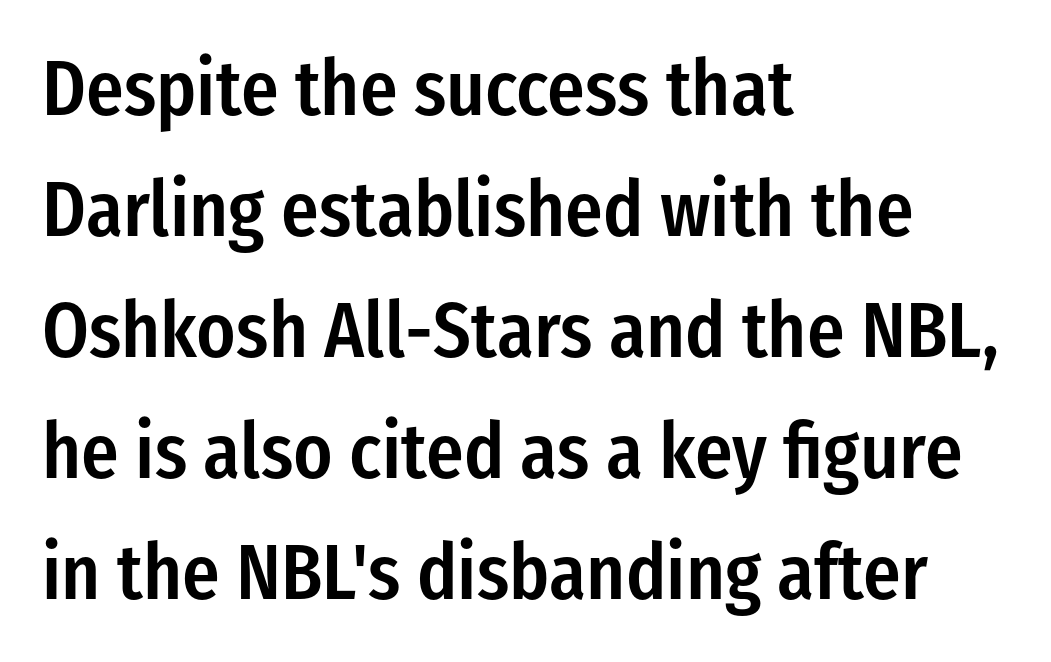
{"serif": "no", "italic": "no", "bold": "semi", "weight": "semibold", "width": "condensed", "stroke_contrast": "low", "x_height": "medium", "monospaced": "no", "underline": "no", "align": "left", "line_spacing": "normal", "line_spacing_ratio": 1.55, "letter_spacing": "normal", "letter_spacing_em": 0.0, "glyph_px": 78}
